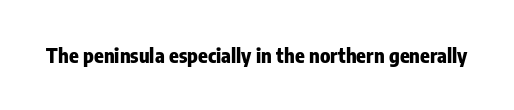
The rendering keeps characters at their native spacing. Underlining? Definitely not there. Nope, not italic — everything's standing straight. Set as a true bold cut, around the 700 mark.
